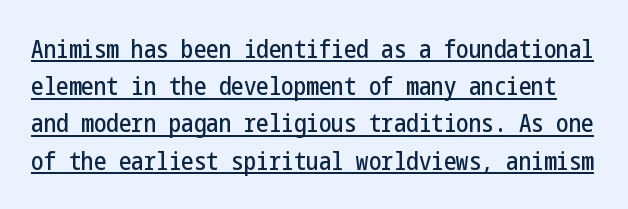
{"italic": "no", "underline": "yes", "line_spacing": "normal", "line_spacing_ratio": 1.49, "letter_spacing": "normal", "letter_spacing_em": 0.0, "glyph_px": 25}
